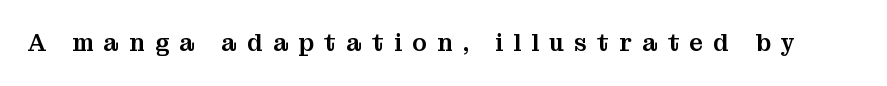
The image shows 24 px text type, upright; set unusually wide letter spacing (+0.43 em), not underlined.
